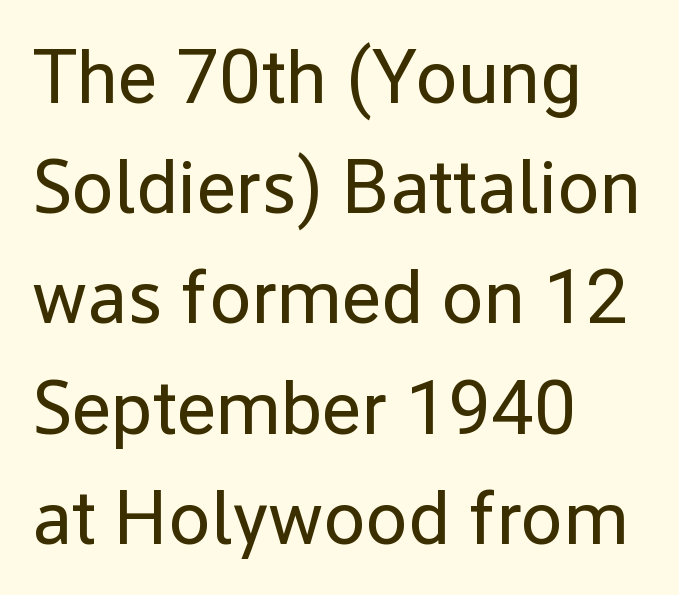
The image shows 76 px regular-weight sans-serif type, upright; set left-aligned, normal line spacing (1.45x), normal letter spacing, not underlined; low stroke contrast and a medium x-height.
